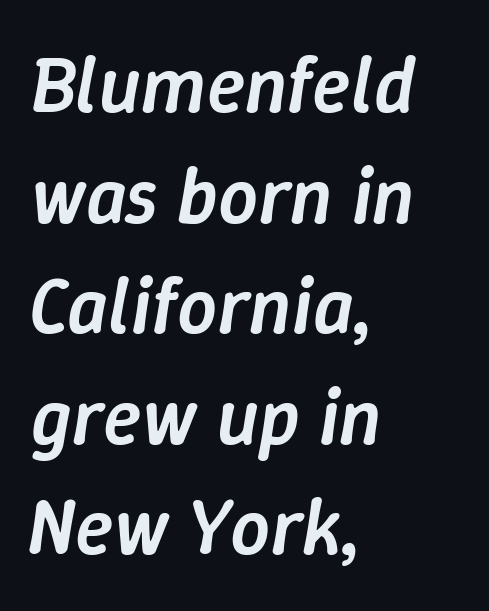
{"italic": "yes", "lean": "right", "slant_degrees": 9, "bold": "semi", "weight": "semibold", "width": "normal", "stroke_contrast": "low", "x_height": "medium", "monospaced": "no", "underline": "no", "align": "left", "line_spacing": "normal", "line_spacing_ratio": 1.4, "letter_spacing": "normal", "letter_spacing_em": 0.0, "glyph_px": 79}
